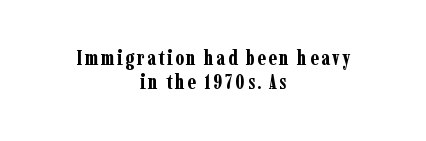
The image shows 21 px bold type, upright; set centered, line spacing 1.16x, not underlined.
